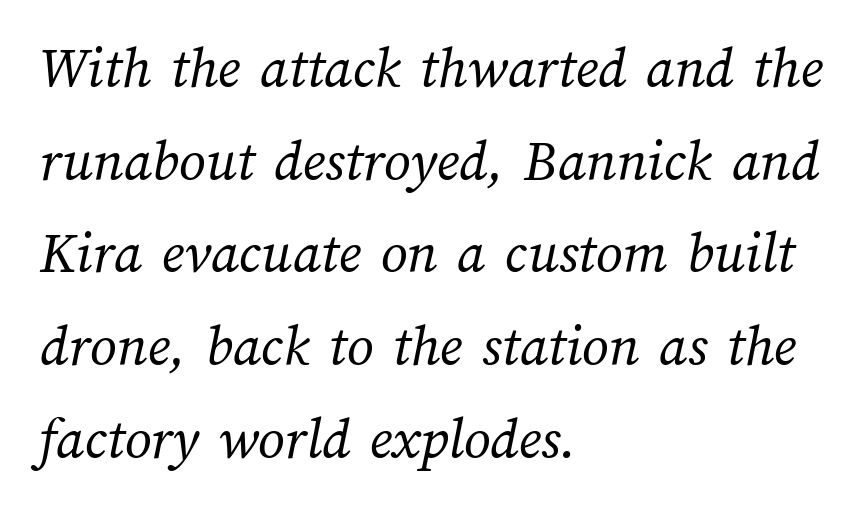
The space between consecutive lines is moderate. Do the characters align in a grid? No, the font is proportional. A bare baseline throughout the passage. The font sits on the lighter half of the weight spectrum, regular included.
